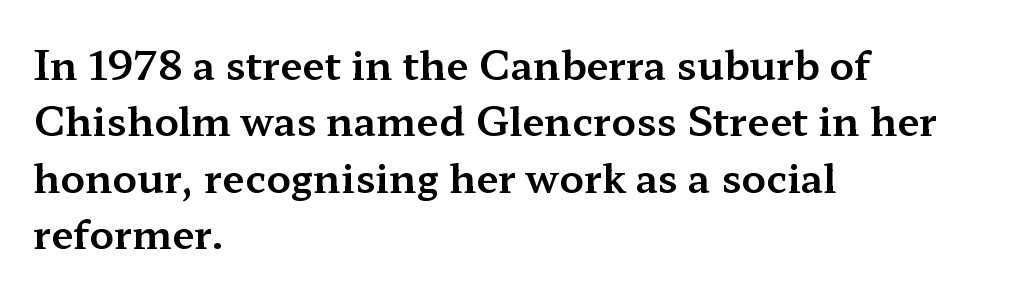
Characters follow at the spacing the type designer built in. The passage shown is typed in a proportional face where columns would drift. Type without underlining. The passage is arranged the way most books set body copy — flush left. It's the straight-up-and-down kind of type. The lines sit at an ordinary, default distance from one another.
